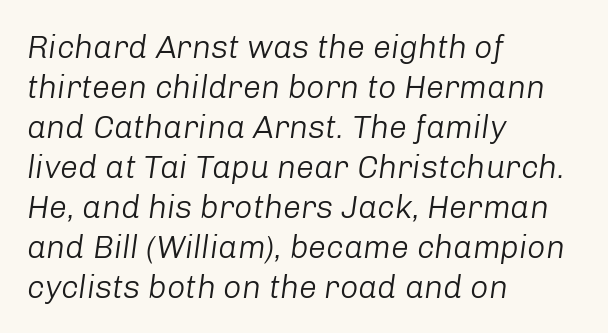
Q: Is the text bold? A: No.
Q: Is the text italic (slanted)? A: Yes, it leans right by about 8 degrees.
Q: Is the text underlined? A: No.
Q: How is the paragraph aligned? A: Left-aligned.
Q: Is the spacing between letters normal or unusually wide? A: Normal.
Q: Is the spacing between lines tight, normal or loose? A: Normal.
Q: Width (condensed, normal, or wide)? A: Normal.
Q: Stroke contrast? A: Low.
Q: x-height? A: Medium.
Q: Monospaced? A: No.
